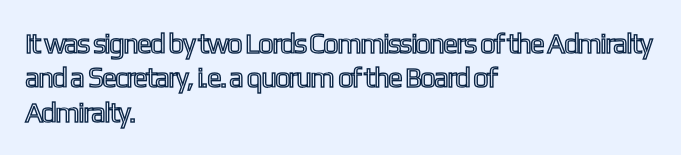
The image shows 28 px condensed type, upright; set left-aligned, line spacing 1.23x, normal letter spacing, not underlined; a medium x-height.
